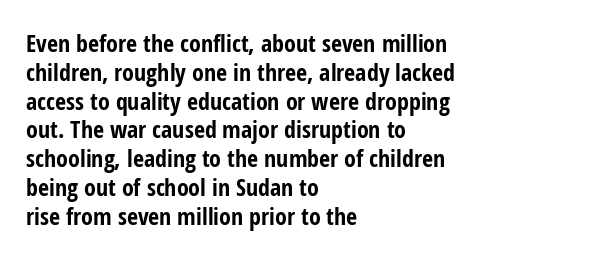
Q: Is the text bold? A: Yes.
Q: Is the text italic (slanted)? A: No, it is upright.
Q: Is the text underlined? A: No.
Q: How is the paragraph aligned? A: Left-aligned.
Q: Is the spacing between letters normal or unusually wide? A: Normal.
